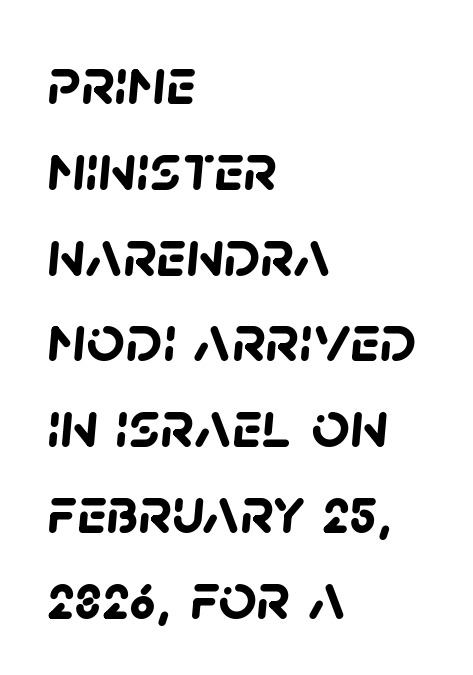
Q: Is the text bold? A: Yes.
Q: Is the typeface a serif or a sans-serif typeface? A: Sans-serif.
Q: Is the text underlined? A: No.
Q: How is the paragraph aligned? A: Left-aligned.
Q: Is the spacing between letters normal or unusually wide? A: Normal.
Q: Is the spacing between lines tight, normal or loose? A: Normal.
Q: Width (condensed, normal, or wide)? A: Normal.
Q: Stroke contrast? A: Low.
Q: x-height? A: Large.
Q: Monospaced? A: No.
